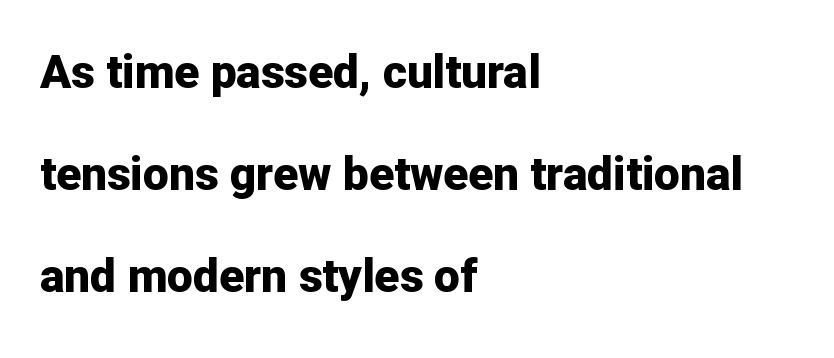
Q: Is the text bold? A: Yes.
Q: Is the text italic (slanted)? A: No, it is upright.
Q: Is the typeface a serif or a sans-serif typeface? A: Sans-serif.
Q: Is the text underlined? A: No.
Q: How is the paragraph aligned? A: Left-aligned.
Q: Is the spacing between letters normal or unusually wide? A: Normal.
Q: Is the spacing between lines tight, normal or loose? A: Loose.
Q: Width (condensed, normal, or wide)? A: Normal.
Q: Stroke contrast? A: Low.
Q: x-height? A: Medium.
Q: Monospaced? A: No.
